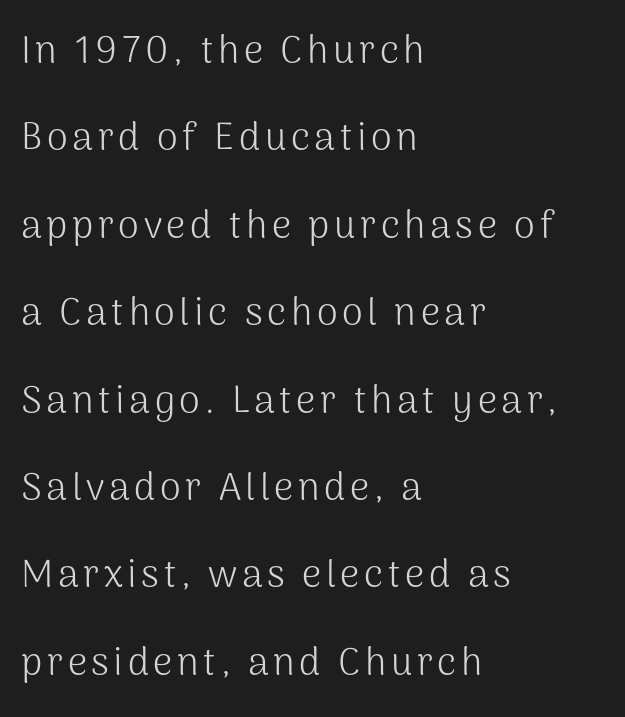
The baseline area is clear. Reading down the block, your eye returns to a fixed left position each line. Letters have the restrained weight of plain body copy at most. These lines were composed using upright roman letters.
